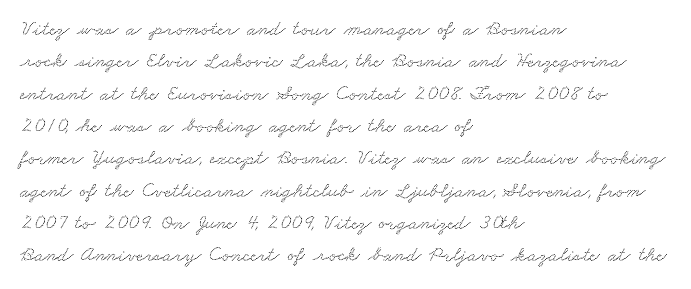
{"underline": "no", "align": "left", "line_spacing": "normal", "line_spacing_ratio": 1.54, "letter_spacing": "normal", "letter_spacing_em": 0.0, "glyph_px": 21}
